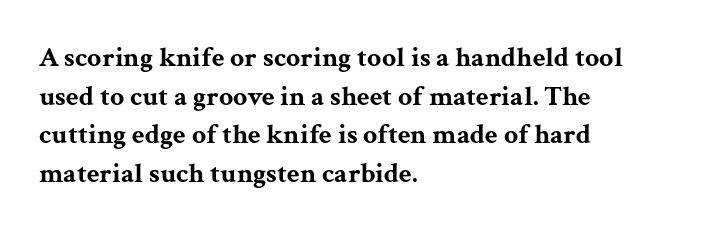
The image shows 28 px bold, wide serif type, upright; set left-aligned, normal line spacing (1.38x), normal letter spacing, not underlined; medium stroke contrast and a medium x-height.
